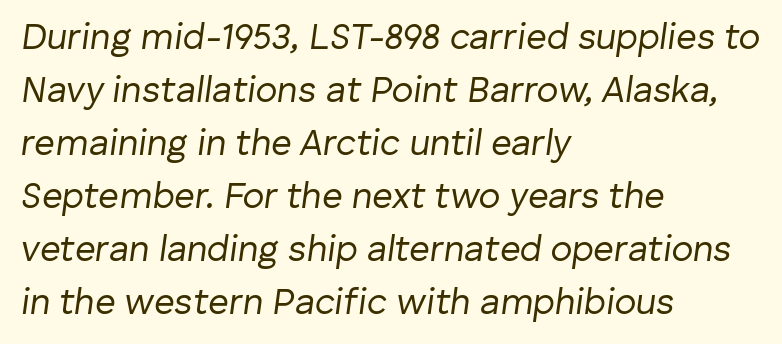
{"italic": "yes", "lean": "right", "slant_degrees": 8, "bold": "no", "weight": "regular", "width": "normal", "stroke_contrast": "low", "x_height": "medium", "monospaced": "no", "underline": "no", "align": "left", "line_spacing": "normal", "line_spacing_ratio": 1.47, "letter_spacing": "normal", "letter_spacing_em": 0.0, "glyph_px": 36}
